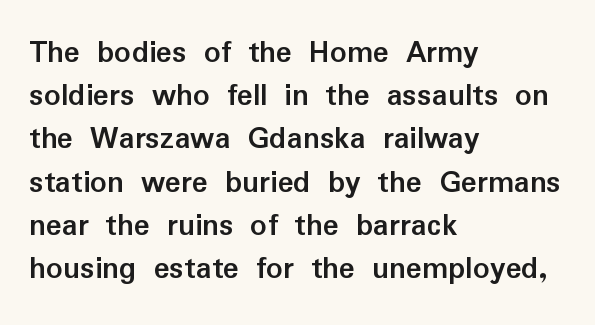
Q: Is the text bold? A: Yes.
Q: Is the text italic (slanted)? A: No, it is upright.
Q: Is the typeface a serif or a sans-serif typeface? A: Sans-serif.
Q: Is the text underlined? A: No.
Q: How is the paragraph aligned? A: Left-aligned.
Q: Is the spacing between letters normal or unusually wide? A: Normal.
Q: Is the spacing between lines tight, normal or loose? A: Normal.
Q: Width (condensed, normal, or wide)? A: Normal.
Q: Stroke contrast? A: Low.
Q: x-height? A: Medium.
Q: Monospaced? A: No.
